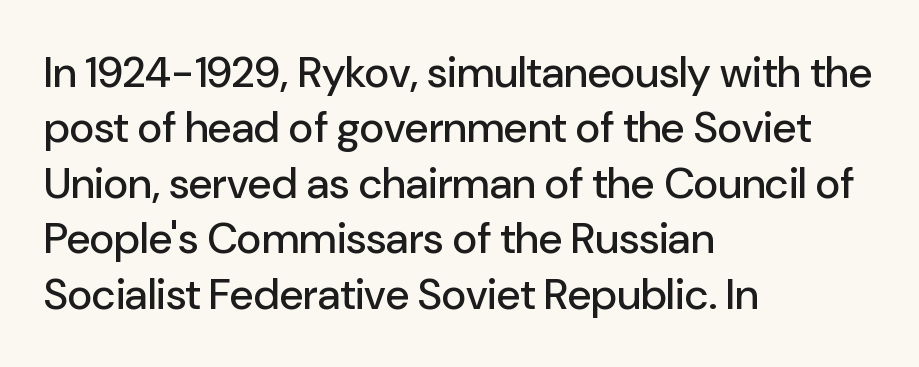
Q: Is the text italic (slanted)? A: No, it is upright.
Q: Is the typeface a serif or a sans-serif typeface? A: Sans-serif.
Q: Is the text underlined? A: No.
Q: How is the paragraph aligned? A: Left-aligned.
Q: Is the spacing between letters normal or unusually wide? A: Normal.
Q: Is the spacing between lines tight, normal or loose? A: Normal.
Q: Width (condensed, normal, or wide)? A: Normal.
Q: Stroke contrast? A: Low.
Q: x-height? A: Medium.
Q: Monospaced? A: No.
